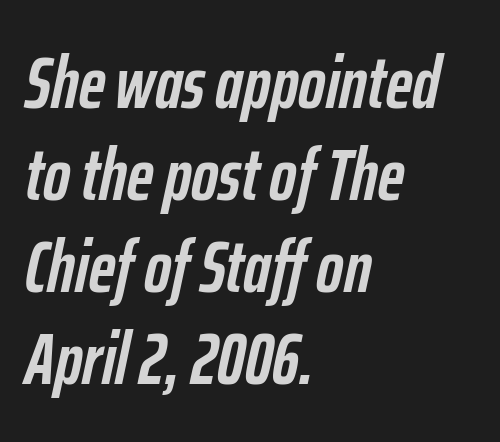
Q: Is the text bold? A: Yes.
Q: Is the text italic (slanted)? A: Yes, it leans right by about 12 degrees.
Q: Is the text underlined? A: No.
Q: How is the paragraph aligned? A: Left-aligned.
Q: Is the spacing between letters normal or unusually wide? A: Normal.
Q: Is the spacing between lines tight, normal or loose? A: Normal.
Q: Width (condensed, normal, or wide)? A: Condensed.
Q: Stroke contrast? A: Low.
Q: x-height? A: Medium.
Q: Monospaced? A: No.
